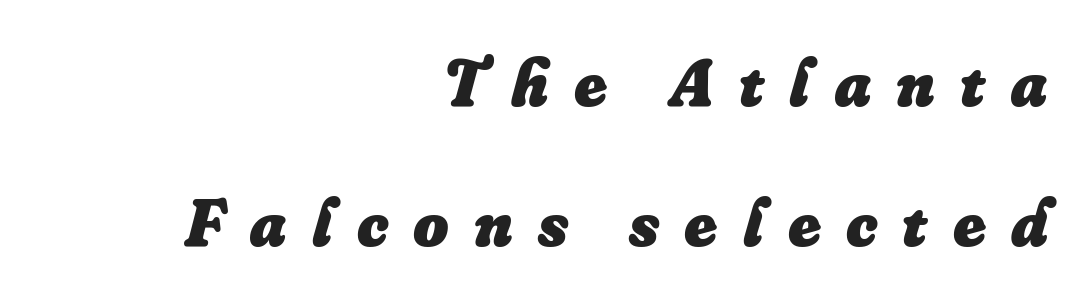
Q: Is the text bold? A: Yes.
Q: Is the text italic (slanted)? A: Yes, it leans right by about 16 degrees.
Q: Is the text underlined? A: No.
Q: How is the paragraph aligned? A: Right-aligned.
Q: Is the spacing between letters normal or unusually wide? A: Unusually wide.
Q: Is the spacing between lines tight, normal or loose? A: Loose.
Q: Width (condensed, normal, or wide)? A: Normal.
Q: Stroke contrast? A: Low.
Q: x-height? A: Small.
Q: Monospaced? A: No.
